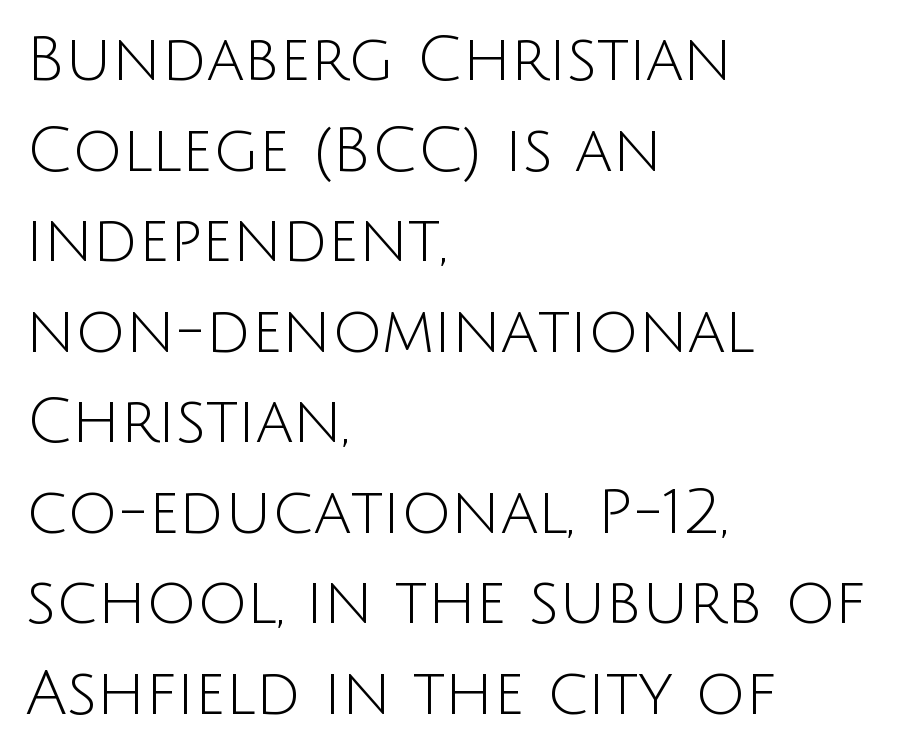
The image shows 62 px light sans-serif type, upright; set left-aligned, normal line spacing (1.46x), normal letter spacing, not underlined; low stroke contrast and a large x-height.
